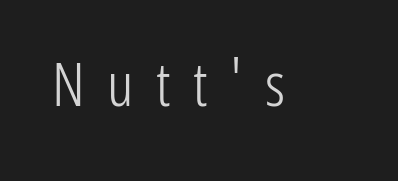
{"serif": "no", "italic": "no", "bold": "no", "weight": "light", "width": "condensed", "stroke_contrast": "low", "x_height": "medium", "monospaced": "no", "underline": "no", "letter_spacing": "wide", "letter_spacing_em": 0.37, "glyph_px": 61}
